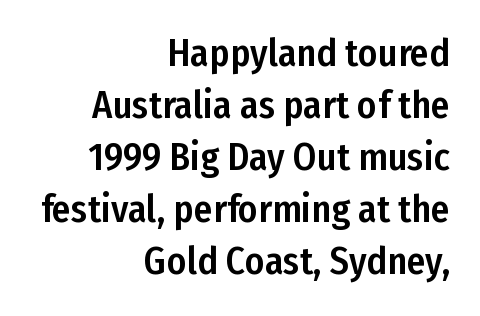
The image shows 38 px condensed sans-serif type, upright; set right-aligned, normal line spacing (1.37x), normal letter spacing, not underlined; low stroke contrast and a medium x-height.
